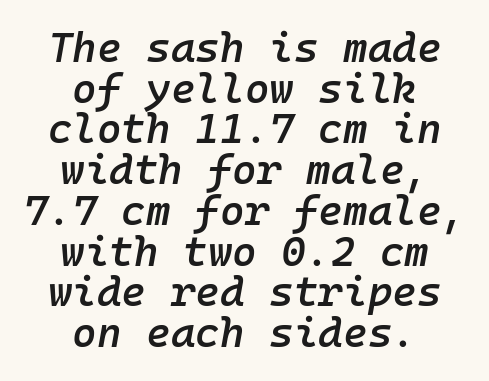
The image shows 42 px semibold type, italic (leaning right), monospaced; set centered, tight line spacing (0.97x), normal letter spacing, not underlined; low stroke contrast and a medium x-height.
